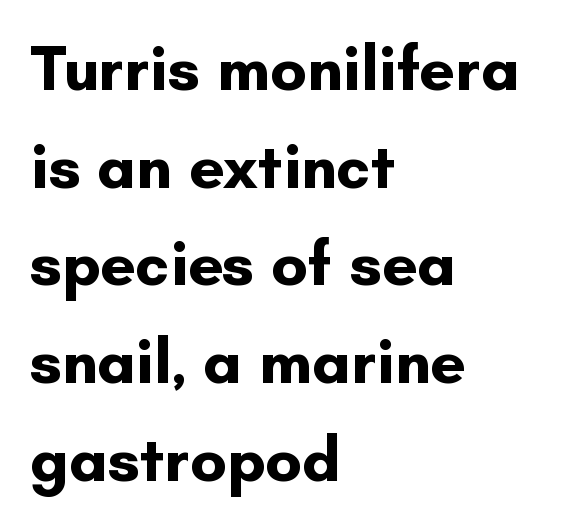
The image shows 63 px bold sans-serif type, upright; set left-aligned, normal line spacing (1.55x), normal letter spacing, not underlined; low stroke contrast and a small x-height.
